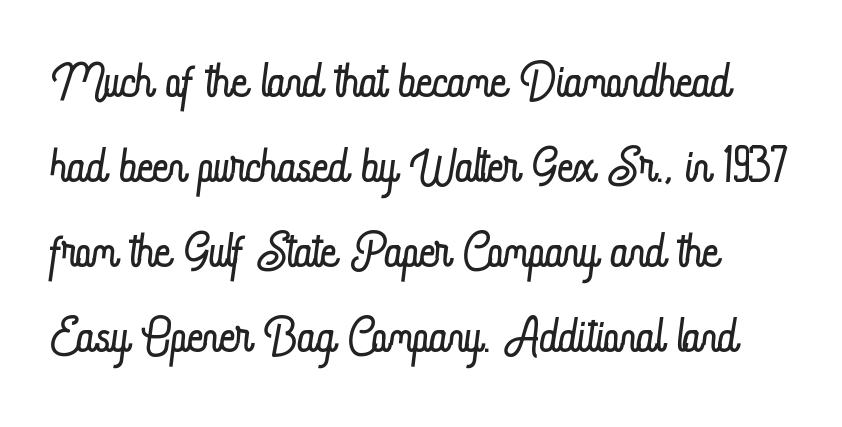
{"bold": "no", "weight": "light", "width": "condensed", "stroke_contrast": "low", "x_height": "small", "monospaced": "no", "underline": "no", "line_spacing_ratio": 1.23, "letter_spacing": "normal", "letter_spacing_em": 0.0, "glyph_px": 69}
